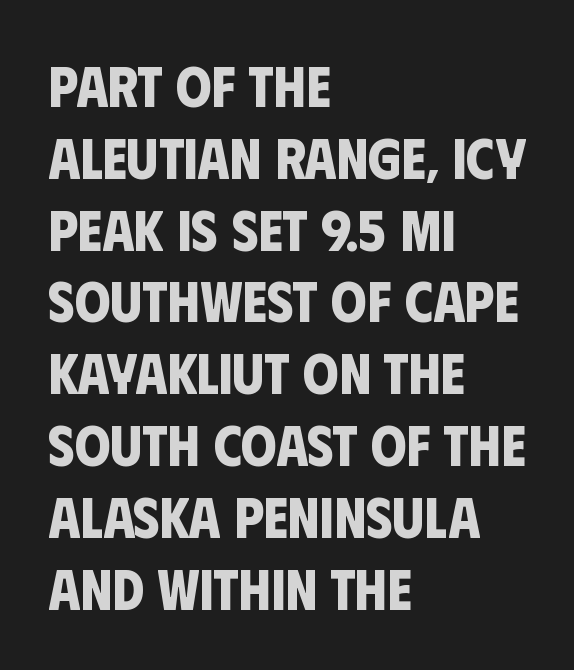
The vertical gap from one line to the next is medium. Glyph-to-glyph distance matches everyday printed text. The lines are quadded left. The font is running at its bold setting. A typesetter would call this proportional, since set widths differ per character.
